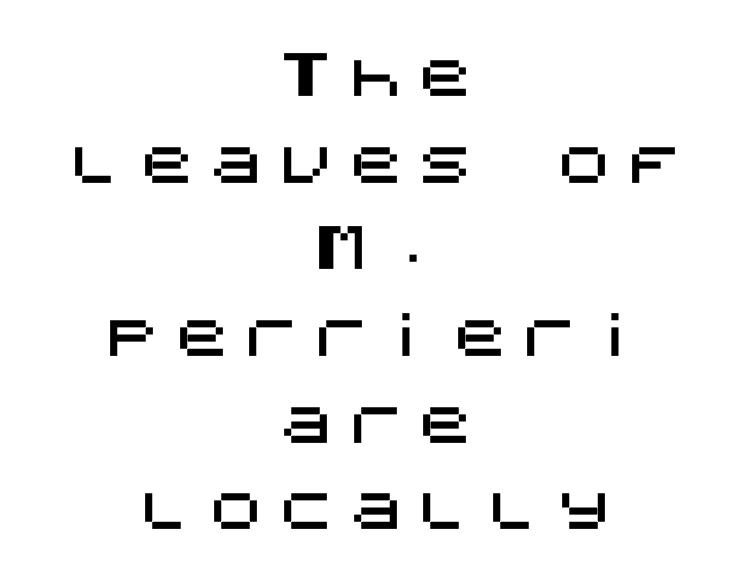
{"serif": "no", "italic": "no", "width": "normal", "stroke_contrast": "medium", "x_height": "large", "underline": "no", "align": "center", "line_spacing": "normal", "line_spacing_ratio": 1.52, "letter_spacing": "wide", "letter_spacing_em": 0.22, "glyph_px": 57}
